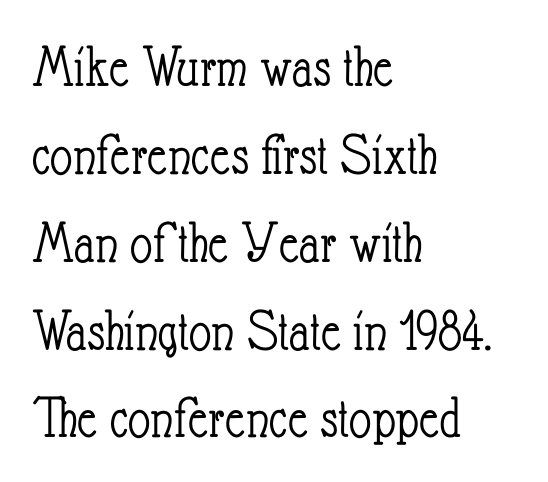
The passage shown is typed in a proportional face where columns would drift. How are the letters spaced? Ordinarily, with no added tracking. Descenders are the only things crossing below the line. Stroke mass is kept to a normal reading level or below. Rendered with straight, roman letterforms.
